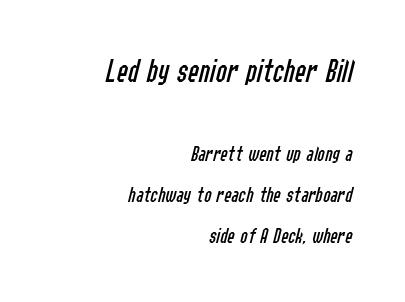
Think standard paragraph weight, or any step lighter than that. It's the slanting kind of type. The gaps between neighbouring characters are ordinary and unremarkable. The typesetter chose a ragged-left arrangement here.
